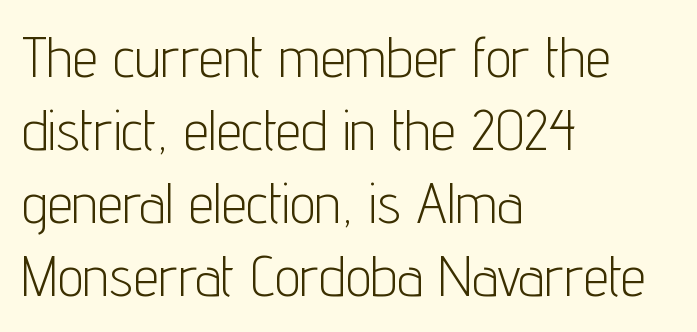
The image shows 57 px light, condensed sans-serif type, upright; set left-aligned, normal line spacing (1.28x), normal letter spacing, not underlined; low stroke contrast and a medium x-height.
